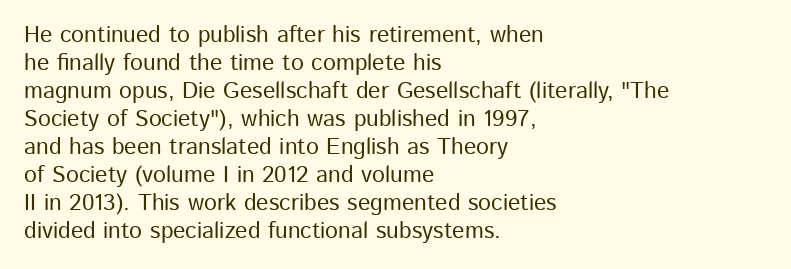
Q: Is the text italic (slanted)? A: No, it is upright.
Q: Is the text underlined? A: No.
Q: How is the paragraph aligned? A: Left-aligned.
Q: Is the spacing between letters normal or unusually wide? A: Normal.
